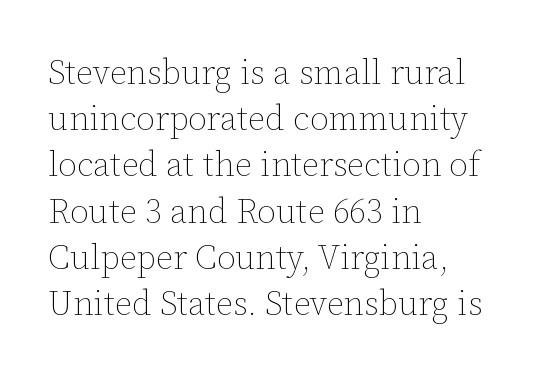
The image shows 34 px thin type, upright; set left-aligned, normal line spacing (1.36x), normal letter spacing, not underlined; low stroke contrast and a medium x-height.
